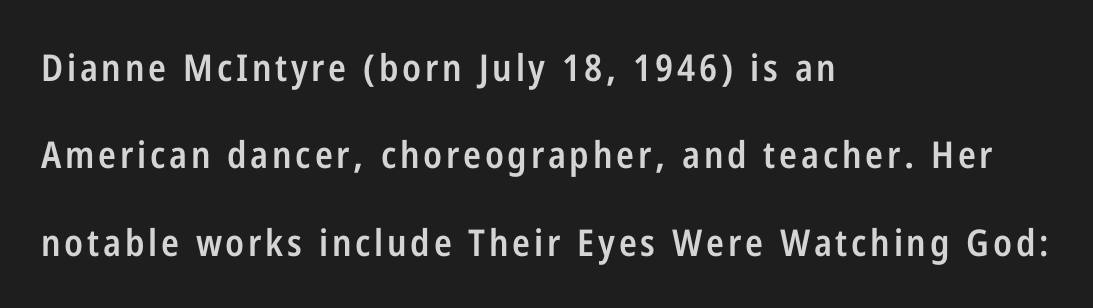
Q: Is the text bold? A: Semi-bold.
Q: Is the text italic (slanted)? A: No, it is upright.
Q: Is the typeface a serif or a sans-serif typeface? A: Sans-serif.
Q: Is the text underlined? A: No.
Q: How is the paragraph aligned? A: Left-aligned.
Q: Is the spacing between lines tight, normal or loose? A: Loose.
Q: Width (condensed, normal, or wide)? A: Condensed.
Q: Stroke contrast? A: Low.
Q: x-height? A: Medium.
Q: Monospaced? A: No.
